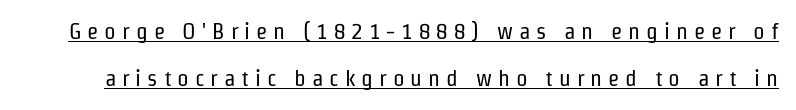
{"italic": "no", "bold": "no", "underline": "yes", "line_spacing": "loose", "line_spacing_ratio": 2.05, "letter_spacing": "wide", "letter_spacing_em": 0.26, "glyph_px": 23}
